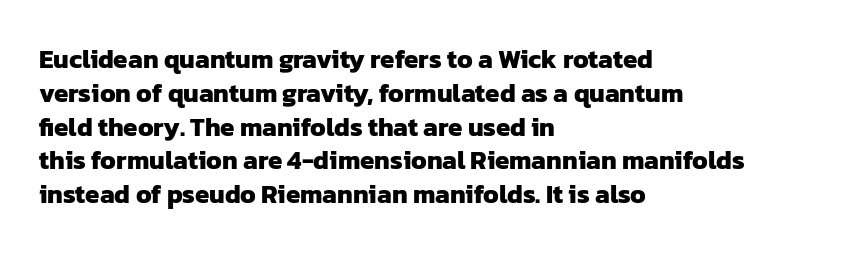
A bare baseline throughout the passage. A full-strength bold gives these letters their thick strokes. Glyph-to-glyph distance matches everyday printed text. The paragraph has a hard left edge and a soft right edge.
